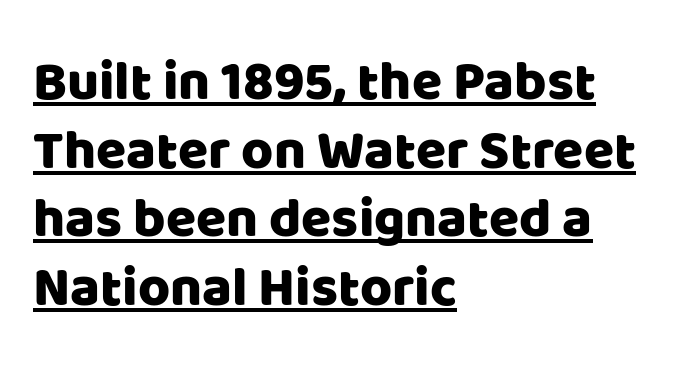
The image shows 55 px sans-serif type, upright; set left-aligned, normal line spacing (1.25x), normal letter spacing, underlined; low stroke contrast and a large x-height.
